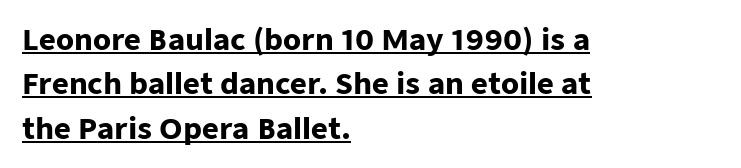
Q: Is the text bold? A: Yes.
Q: Is the text italic (slanted)? A: No, it is upright.
Q: Is the typeface a serif or a sans-serif typeface? A: Sans-serif.
Q: Is the text underlined? A: Yes.
Q: How is the paragraph aligned? A: Left-aligned.
Q: Is the spacing between letters normal or unusually wide? A: Normal.
Q: Is the spacing between lines tight, normal or loose? A: Normal.
Q: Width (condensed, normal, or wide)? A: Normal.
Q: Stroke contrast? A: Low.
Q: x-height? A: Medium.
Q: Monospaced? A: No.
